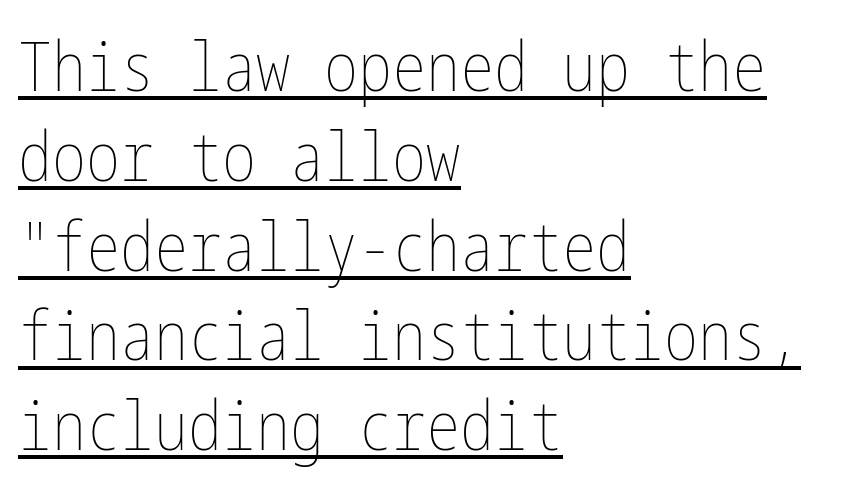
{"italic": "no", "bold": "no", "weight": "thin", "width": "condensed", "stroke_contrast": "low", "x_height": "medium", "underline": "yes", "align": "left", "line_spacing": "normal", "line_spacing_ratio": 1.32, "letter_spacing": "normal", "letter_spacing_em": 0.0, "glyph_px": 68}
